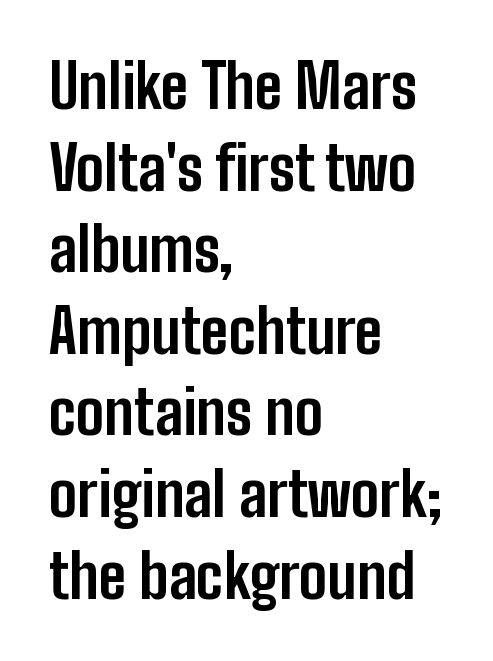
The image shows 60 px bold, condensed sans-serif type, upright; set left-aligned, normal line spacing (1.36x), normal letter spacing, not underlined; low stroke contrast and a medium x-height.
